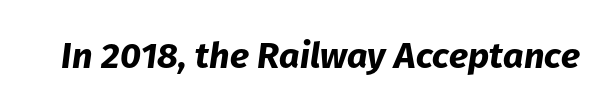
{"italic": "yes", "lean": "right", "slant_degrees": 8, "bold": "yes", "weight": "bold", "width": "normal", "stroke_contrast": "low", "x_height": "medium", "monospaced": "no", "underline": "no", "letter_spacing": "normal", "letter_spacing_em": 0.0, "glyph_px": 36}
